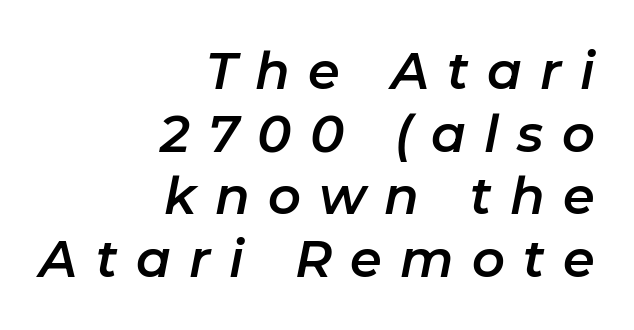
You could not count columns in this text — the font is proportionally spaced. The rag falls on the left side of this text block. There is plenty of visible air inserted between adjacent glyphs. Only glyphs here, with clear space below each row. The typography opts for an oblique posture over an upright one.
